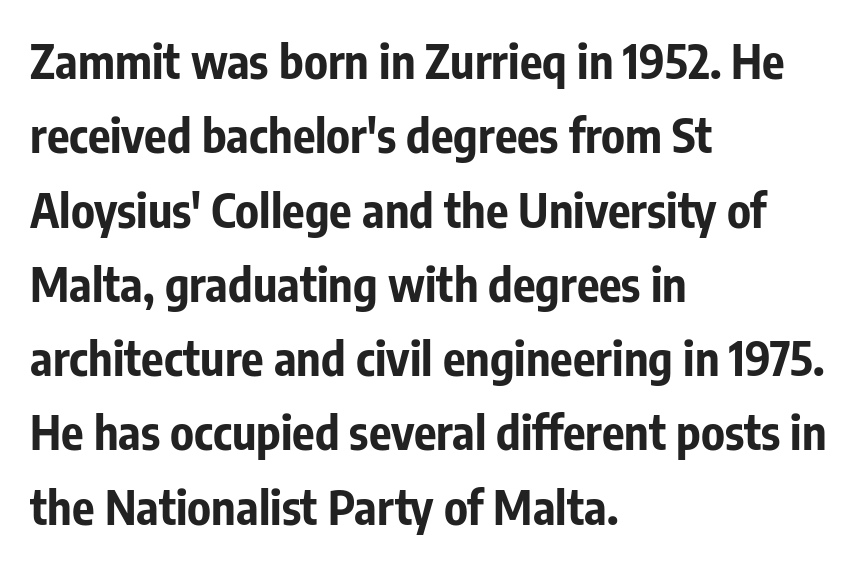
The image shows 47 px bold, condensed sans-serif type, upright; set left-aligned, normal line spacing (1.58x), normal letter spacing, not underlined; low stroke contrast and a medium x-height.
